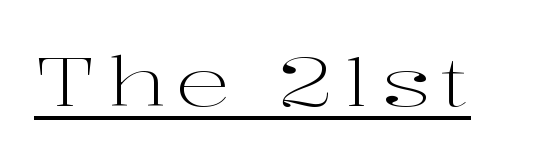
The typeface chosen for these lines features serifs. Counters stay open thanks to moderate or lighter strokes. You can see a thin bar hugging the bottom of the glyphs. When letters stand straight like this, we call the style roman or upright. Do the characters align in a grid? No, the font is proportional.
